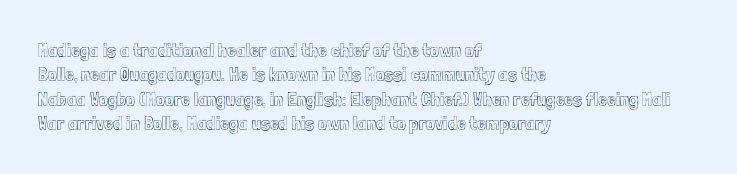
The image shows 20 px text type, upright; set left-aligned, line spacing 1.22x, normal letter spacing, not underlined.
